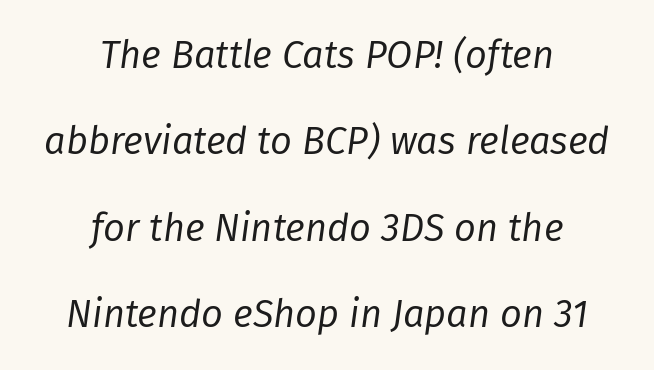
{"italic": "yes", "lean": "right", "slant_degrees": 8, "bold": "no", "weight": "regular", "width": "normal", "stroke_contrast": "low", "x_height": "medium", "monospaced": "no", "underline": "no", "align": "center", "line_spacing": "loose", "line_spacing_ratio": 2.27, "letter_spacing": "normal", "letter_spacing_em": 0.0, "glyph_px": 38}
